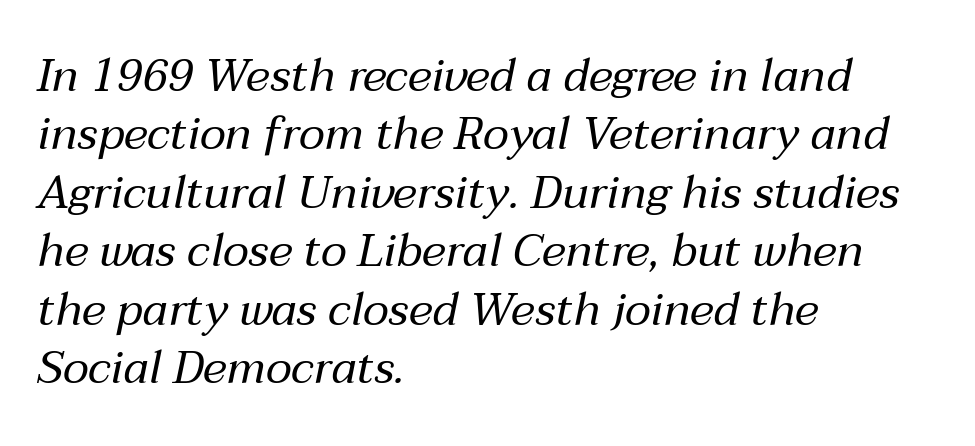
The horizontal fit of the characters is conventional and even. Varying glyph widths throughout — classic text-font behaviour. The string is rendered with underlining switched off. Interline gaps are of average width in this sample. If you drew a ruler down the left edge, every line would touch it.
